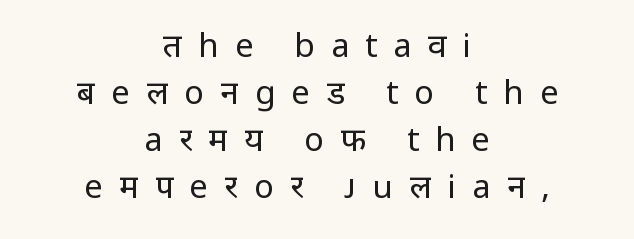
{"serif": "no", "italic": "no", "bold": "no", "weight": "regular", "width": "normal", "stroke_contrast": "low", "x_height": "medium", "monospaced": "no", "underline": "no", "align": "center", "line_spacing": "normal", "line_spacing_ratio": 1.42, "letter_spacing": "wide", "letter_spacing_em": 0.49, "glyph_px": 33}
